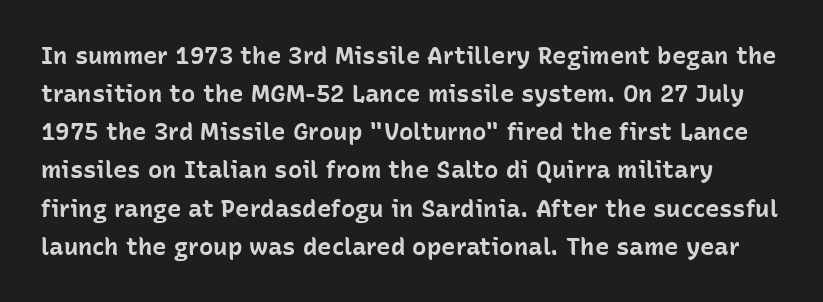
The image shows 24 px bold type, upright; set normal line spacing (1.59x), normal letter spacing, not underlined.
